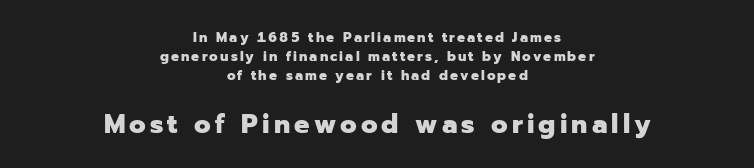
{"italic": "no", "bold": "yes", "underline": "no", "align": "center", "line_spacing": "normal", "line_spacing_ratio": 1.36, "larger_block": "second", "size_ratio": 1.93, "glyph_px": 27}
